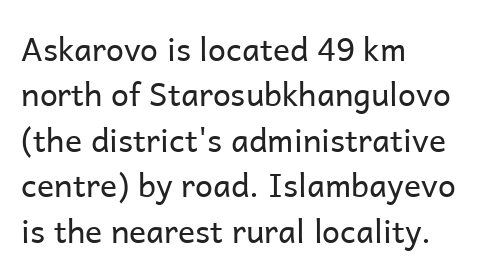
{"serif": "no", "italic": "no", "bold": "no", "weight": "regular", "width": "normal", "stroke_contrast": "low", "x_height": "medium", "monospaced": "no", "underline": "no", "align": "left", "line_spacing": "normal", "line_spacing_ratio": 1.42, "letter_spacing": "normal", "letter_spacing_em": 0.0, "glyph_px": 32}
